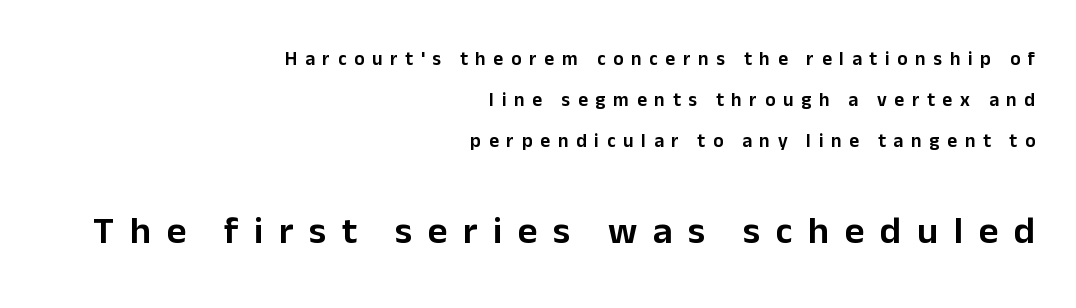
{"serif": "no", "italic": "no", "width": "normal", "stroke_contrast": "low", "x_height": "medium", "monospaced": "no", "underline": "no", "align": "right", "line_spacing": "loose", "line_spacing_ratio": 2.16, "letter_spacing": "wide", "letter_spacing_em": 0.41, "larger_block": "second", "size_ratio": 2.0, "glyph_px": 38}
